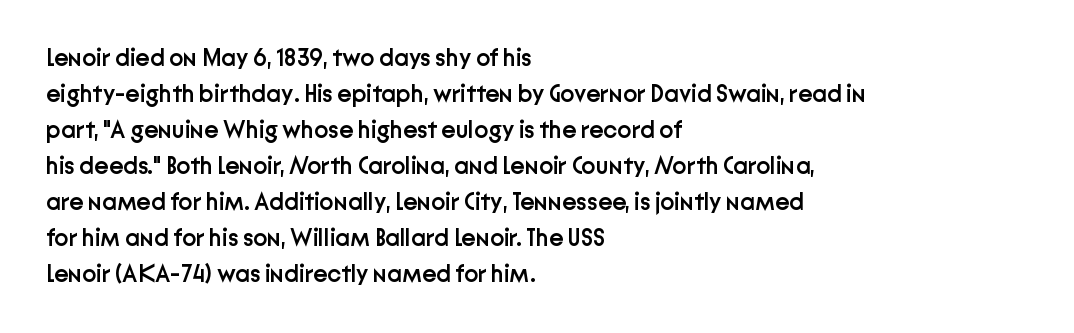
The type is set solid horizontally, with unmodified tracking. The space beneath each line is pristine and unruled. The passage shown stacks its lines at a standard gap. Visually the block forms a straight wall on the left and a jagged coastline on the right. The characters look somewhat weighty, a semibold short of true bold.
